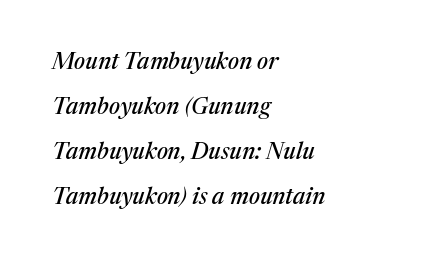
{"italic": "yes", "lean": "right", "slant_degrees": 17, "underline": "no", "align": "left", "line_spacing": "loose", "line_spacing_ratio": 1.95, "letter_spacing": "normal", "letter_spacing_em": 0.0, "glyph_px": 23}
